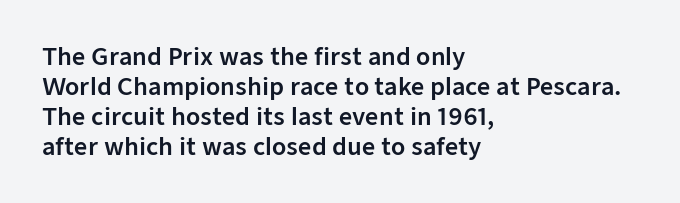
{"italic": "no", "underline": "no", "align": "left", "line_spacing": "normal", "line_spacing_ratio": 1.3, "letter_spacing": "normal", "letter_spacing_em": 0.0, "glyph_px": 23}
